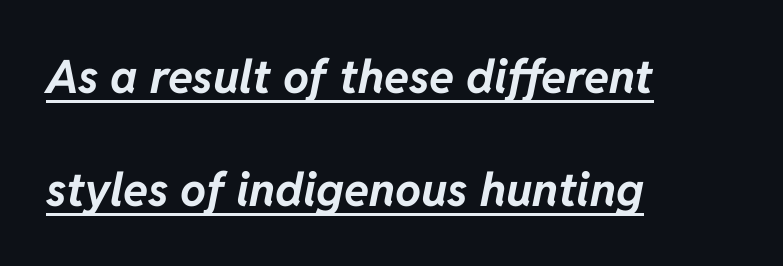
The image shows 46 px bold type, italic (leaning right); set left-aligned, loose line spacing (2.45x), normal letter spacing, underlined; low stroke contrast and a medium x-height.
